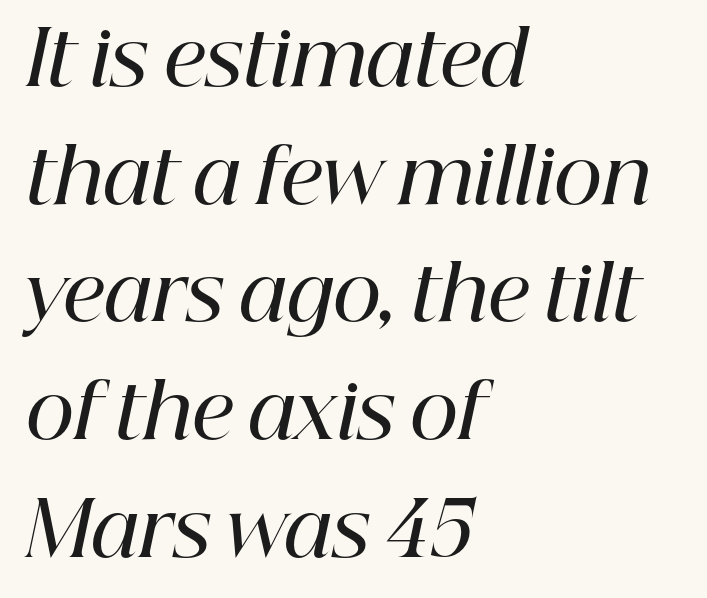
{"serif": "yes", "italic": "yes", "lean": "right", "slant_degrees": 12, "bold": "semi", "weight": "semibold", "width": "normal", "stroke_contrast": "high", "x_height": "medium", "monospaced": "no", "underline": "no", "align": "left", "line_spacing": "normal", "line_spacing_ratio": 1.57, "letter_spacing": "normal", "letter_spacing_em": 0.0, "glyph_px": 75}
